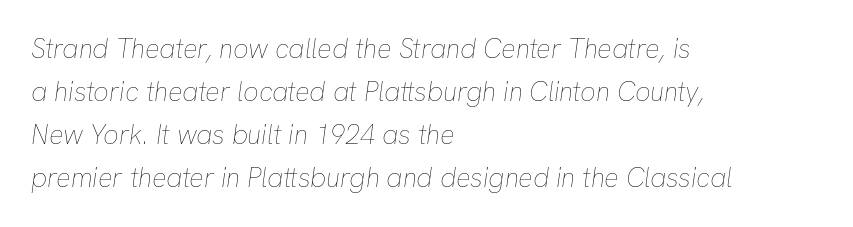
Stems here are at most as thick as an everyday book face. Casual observation: everything's shoved over to the left. Tall strokes in this sample are angled rather than plumb. The strip under each line holds only bare page.
